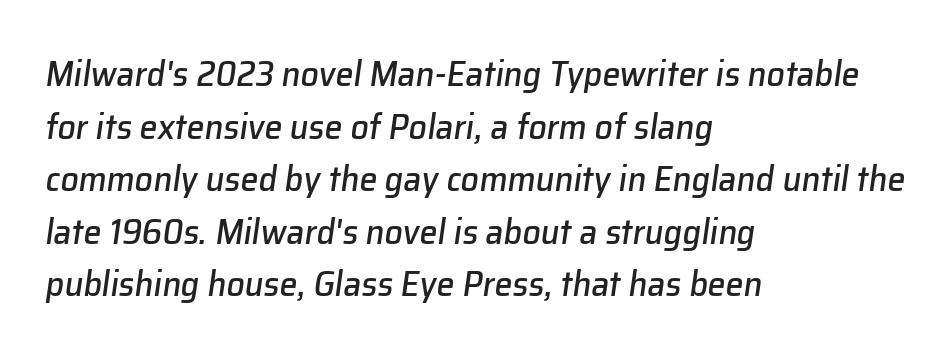
The image shows 36 px text type, italic (leaning right); set left-aligned, normal line spacing (1.46x), normal letter spacing, not underlined; low stroke contrast and a medium x-height.
